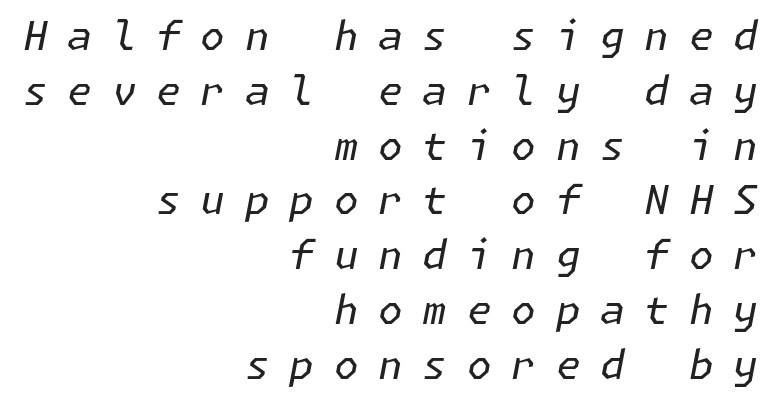
{"italic": "yes", "lean": "right", "slant_degrees": 11, "bold": "no", "weight": "regular", "width": "normal", "stroke_contrast": "low", "x_height": "medium", "underline": "no", "align": "right", "line_spacing": "normal", "line_spacing_ratio": 1.37, "letter_spacing": "wide", "letter_spacing_em": 0.49, "glyph_px": 40}
